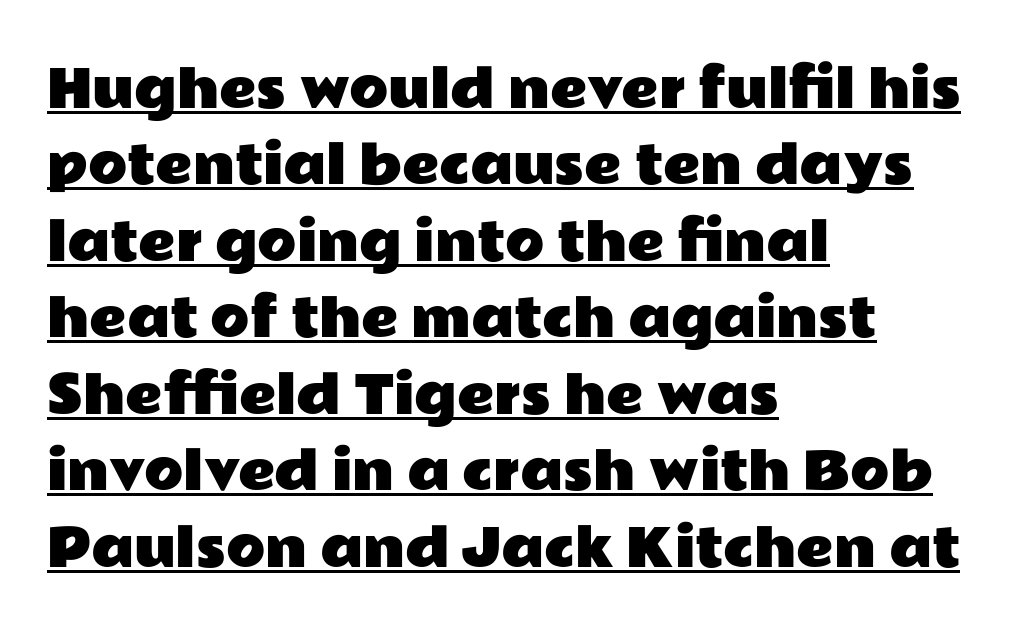
Q: Is the text italic (slanted)? A: No, it is upright.
Q: Is the typeface a serif or a sans-serif typeface? A: Sans-serif.
Q: Is the text underlined? A: Yes.
Q: How is the paragraph aligned? A: Left-aligned.
Q: Is the spacing between letters normal or unusually wide? A: Normal.
Q: Is the spacing between lines tight, normal or loose? A: Normal.
Q: Width (condensed, normal, or wide)? A: Wide.
Q: Stroke contrast? A: Low.
Q: x-height? A: Medium.
Q: Monospaced? A: No.
